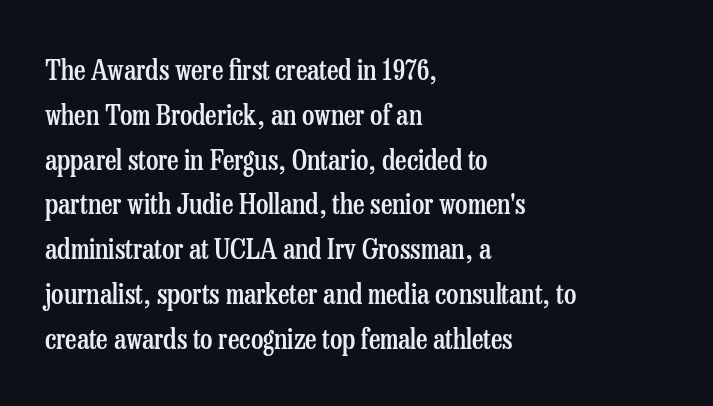
Q: Is the text bold? A: Semi-bold.
Q: Is the text italic (slanted)? A: No, it is upright.
Q: Is the typeface a serif or a sans-serif typeface? A: Serif.
Q: Is the text underlined? A: No.
Q: How is the paragraph aligned? A: Left-aligned.
Q: Is the spacing between letters normal or unusually wide? A: Normal.
Q: Is the spacing between lines tight, normal or loose? A: Normal.
Q: Width (condensed, normal, or wide)? A: Condensed.
Q: Stroke contrast? A: Low.
Q: x-height? A: Medium.
Q: Monospaced? A: No.
